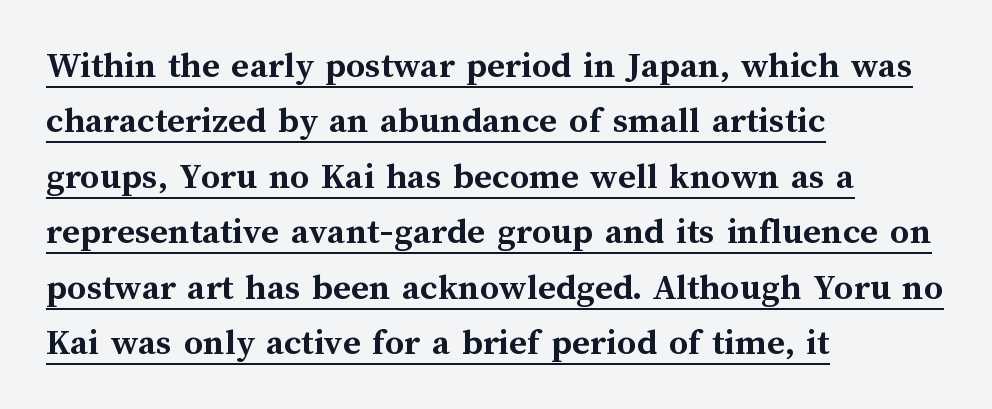
{"italic": "no", "bold": "yes", "weight": "semibold", "width": "normal", "stroke_contrast": "medium", "x_height": "medium", "monospaced": "no", "underline": "yes", "align": "left", "line_spacing": "normal", "line_spacing_ratio": 1.46, "letter_spacing": "normal", "letter_spacing_em": 0.0, "glyph_px": 38}
